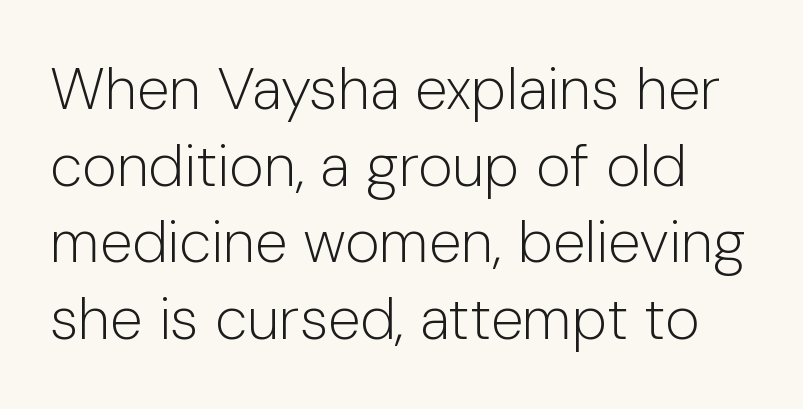
Glyph-to-glyph distance matches everyday printed text. Leading matches the norm, producing a regular column. Each letter's strokes conclude bluntly, with no projecting serifs. The rendering uses natural spacing where letterforms have individual widths. Posture: vertical. The font is comparable to plain body text, perhaps lighter.
